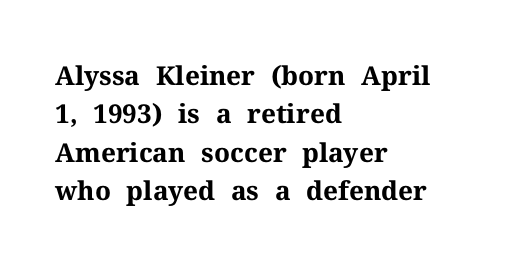
A typesetter would mark this as roman, not italic. Rule under the text: the space is simply empty. Layout note: lines flush left. The designer left line spacing at the default. What weight is shown? A full bold with thick strokes. This sample uses plain, unmodified letter spacing.
